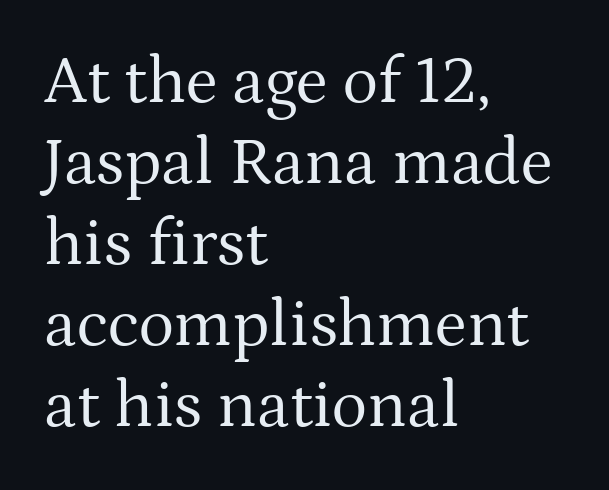
{"serif": "yes", "italic": "no", "bold": "no", "weight": "regular", "width": "normal", "stroke_contrast": "medium", "x_height": "medium", "monospaced": "no", "underline": "no", "align": "left", "line_spacing_ratio": 1.21, "letter_spacing": "normal", "letter_spacing_em": 0.0, "glyph_px": 67}
